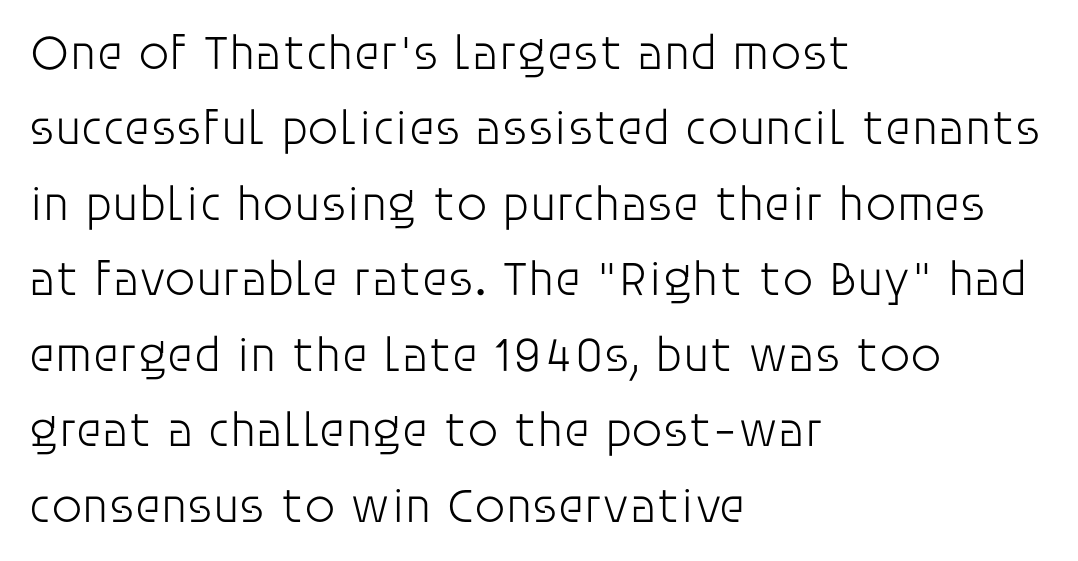
Q: Is the text bold? A: No.
Q: Is the text italic (slanted)? A: No, it is upright.
Q: Is the typeface a serif or a sans-serif typeface? A: Sans-serif.
Q: Is the text underlined? A: No.
Q: How is the paragraph aligned? A: Left-aligned.
Q: Is the spacing between letters normal or unusually wide? A: Normal.
Q: Is the spacing between lines tight, normal or loose? A: Normal.
Q: Width (condensed, normal, or wide)? A: Normal.
Q: Stroke contrast? A: Low.
Q: x-height? A: Large.
Q: Monospaced? A: No.
